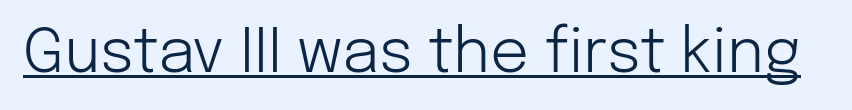
The image shows 61 px light sans-serif type, upright; set normal letter spacing, underlined; low stroke contrast and a medium x-height.
